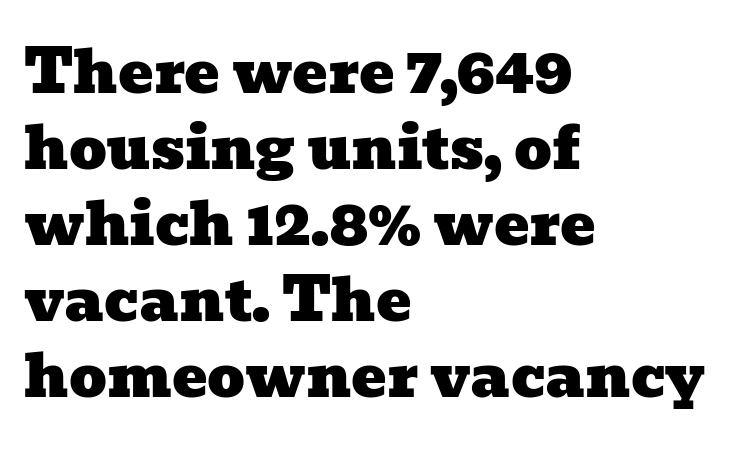
Left-aligned paragraph, ragged on the right. Examine the stroke ends and you'll spot serifs. Is this a fixed-width face? No — the glyphs have proportional, varying widths. Underline: absent.
